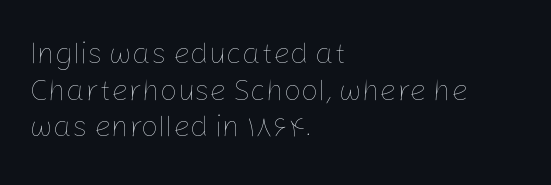
{"italic": "no", "bold": "no", "weight": "thin", "width": "normal", "stroke_contrast": "low", "x_height": "medium", "monospaced": "no", "underline": "no", "align": "left", "line_spacing_ratio": 1.22, "letter_spacing": "normal", "letter_spacing_em": 0.0, "glyph_px": 30}
